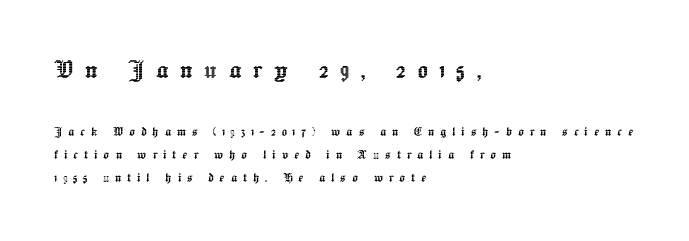
Q: Is the text italic (slanted)? A: No, it is upright.
Q: Is the text underlined? A: No.
Q: How is the paragraph aligned? A: Left-aligned.
Q: Is the spacing between letters normal or unusually wide? A: Unusually wide.
Q: Is the spacing between lines tight, normal or loose? A: Normal.
Q: Which block of text is set in a larger size, the first (top) or the second (bottom)? A: The first (top) one.
Q: Width (condensed, normal, or wide)? A: Normal.
Q: x-height? A: Medium.
Q: Monospaced? A: No.
